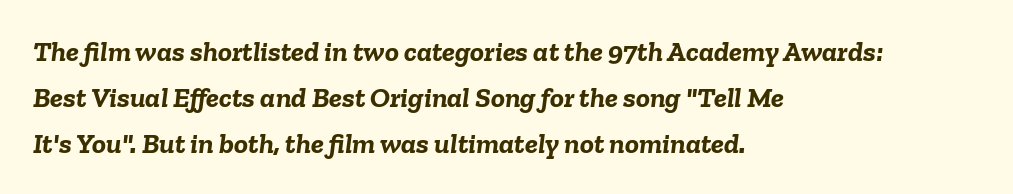
Heft: maximum for text — a bold. These lines sit exactly where default settings would place them. Words float on clear page, feet unadorned. Horizontal alignment here is leftward, the default for most running prose.
